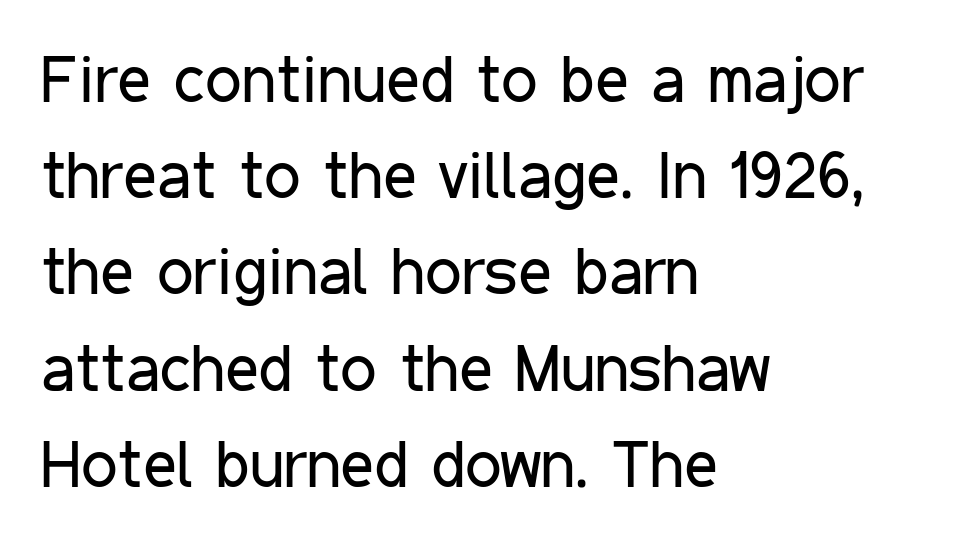
Q: Is the text bold? A: No.
Q: Is the text italic (slanted)? A: No, it is upright.
Q: Is the typeface a serif or a sans-serif typeface? A: Sans-serif.
Q: Is the text underlined? A: No.
Q: How is the paragraph aligned? A: Left-aligned.
Q: Is the spacing between letters normal or unusually wide? A: Normal.
Q: Is the spacing between lines tight, normal or loose? A: Normal.
Q: Width (condensed, normal, or wide)? A: Condensed.
Q: Stroke contrast? A: Low.
Q: x-height? A: Medium.
Q: Monospaced? A: No.
